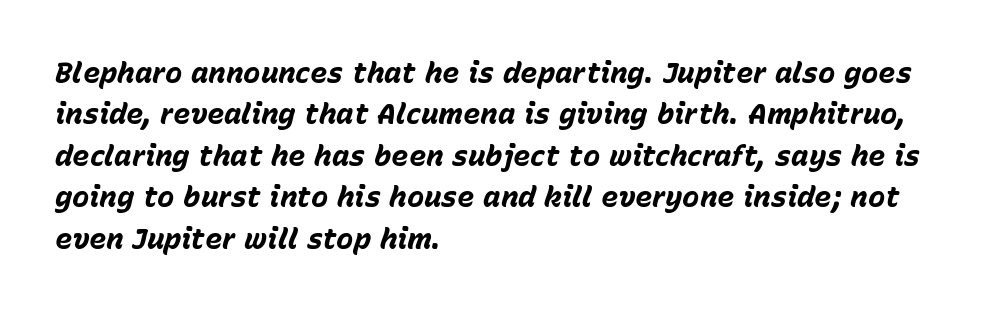
The image shows 29 px bold type, italic (leaning right); set left-aligned, normal line spacing (1.43x), normal letter spacing, not underlined; low stroke contrast and a medium x-height.
